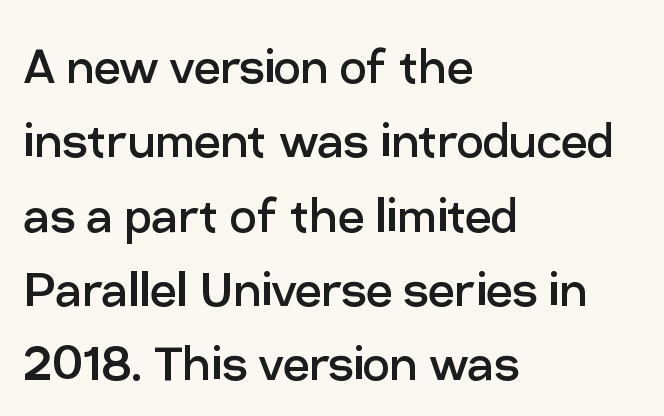
{"serif": "no", "italic": "no", "bold": "no", "weight": "regular", "width": "normal", "stroke_contrast": "low", "x_height": "medium", "monospaced": "no", "underline": "no", "align": "left", "line_spacing": "normal", "line_spacing_ratio": 1.26, "letter_spacing": "normal", "letter_spacing_em": 0.0, "glyph_px": 59}
